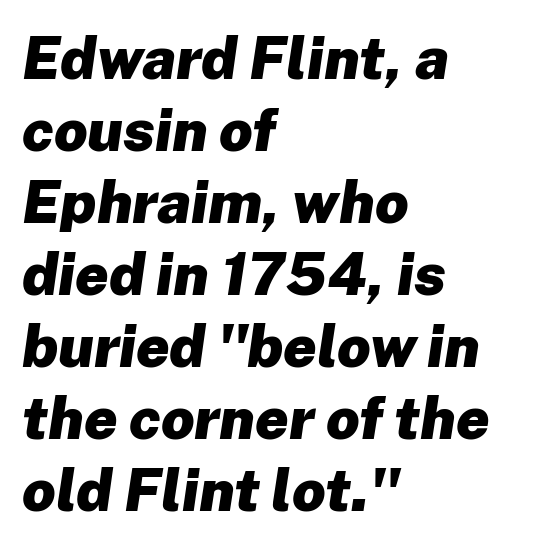
The letters sit at their default tracking, neither squeezed nor spread. Heft: maximum for text — a bold. The rendering applies a slant to the glyphs. No word sits above an underline.
